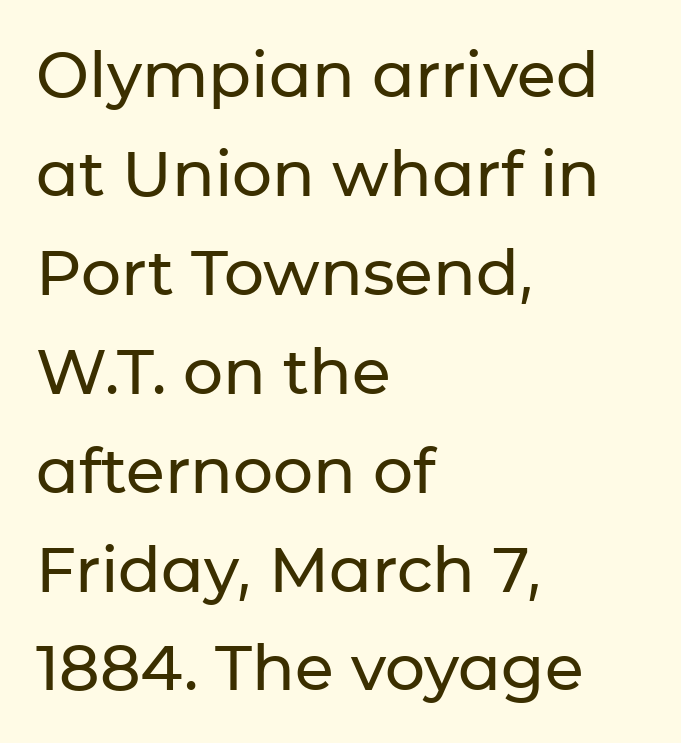
{"serif": "no", "italic": "no", "width": "normal", "stroke_contrast": "low", "x_height": "medium", "monospaced": "no", "underline": "no", "align": "left", "line_spacing": "normal", "line_spacing_ratio": 1.57, "letter_spacing": "normal", "letter_spacing_em": 0.0, "glyph_px": 63}
